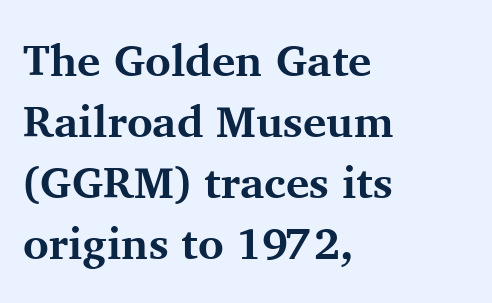
Q: Is the text bold? A: Yes.
Q: Is the text italic (slanted)? A: No, it is upright.
Q: Is the typeface a serif or a sans-serif typeface? A: Serif.
Q: Is the text underlined? A: No.
Q: How is the paragraph aligned? A: Left-aligned.
Q: Is the spacing between letters normal or unusually wide? A: Normal.
Q: Is the spacing between lines tight, normal or loose? A: Normal.
Q: Width (condensed, normal, or wide)? A: Normal.
Q: Stroke contrast? A: Medium.
Q: x-height? A: Medium.
Q: Monospaced? A: No.
